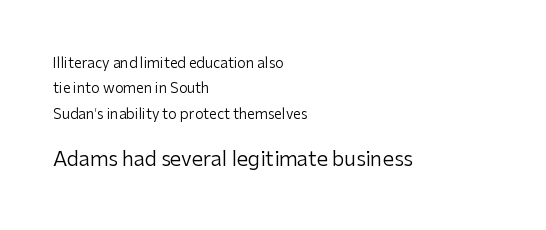
{"italic": "no", "bold": "no", "underline": "no", "align": "left", "line_spacing_ratio": 1.82, "letter_spacing": "normal", "letter_spacing_em": 0.0, "larger_block": "second", "size_ratio": 1.43, "glyph_px": 20}
